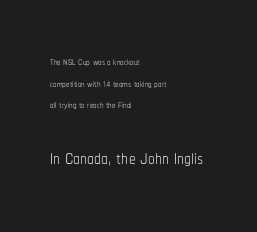
Q: Is the text bold? A: No.
Q: Is the text italic (slanted)? A: No, it is upright.
Q: Is the text underlined? A: No.
Q: How is the paragraph aligned? A: Left-aligned.
Q: Is the spacing between letters normal or unusually wide? A: Normal.
Q: Is the spacing between lines tight, normal or loose? A: Normal.
Q: Which block of text is set in a larger size, the first (top) or the second (bottom)? A: The second (bottom) one.
